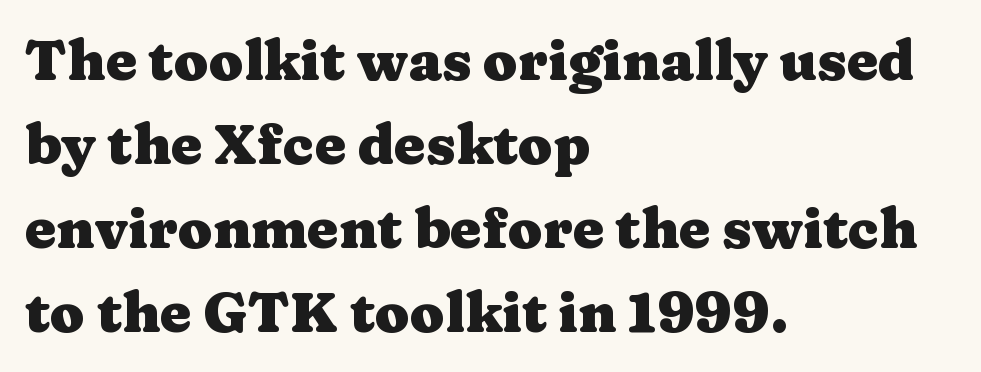
Q: Is the text bold? A: Yes.
Q: Is the text italic (slanted)? A: No, it is upright.
Q: Is the typeface a serif or a sans-serif typeface? A: Serif.
Q: Is the text underlined? A: No.
Q: How is the paragraph aligned? A: Left-aligned.
Q: Is the spacing between letters normal or unusually wide? A: Normal.
Q: Is the spacing between lines tight, normal or loose? A: Normal.
Q: Width (condensed, normal, or wide)? A: Wide.
Q: Stroke contrast? A: Medium.
Q: x-height? A: Medium.
Q: Monospaced? A: No.
